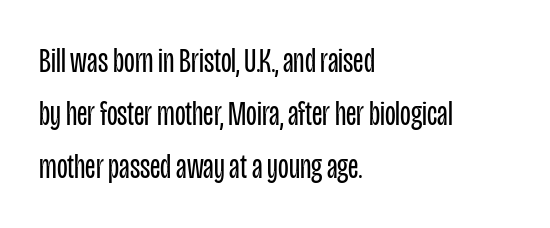
{"serif": "no", "italic": "no", "bold": "no", "weight": "regular", "width": "condensed", "stroke_contrast": "low", "x_height": "large", "monospaced": "no", "underline": "no", "align": "left", "line_spacing": "normal", "line_spacing_ratio": 1.52, "letter_spacing": "normal", "letter_spacing_em": 0.0, "glyph_px": 35}
